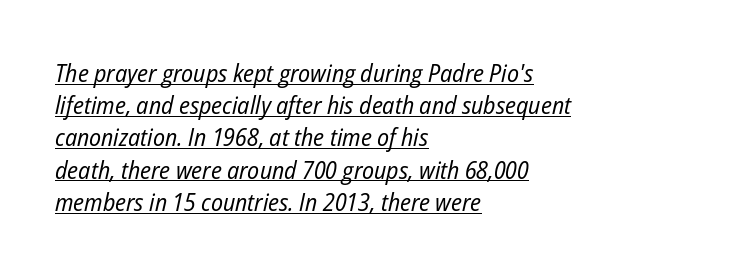
{"italic": "yes", "lean": "right", "slant_degrees": 12, "bold": "no", "underline": "yes", "align": "left", "line_spacing": "normal", "line_spacing_ratio": 1.29, "letter_spacing": "normal", "letter_spacing_em": 0.0, "glyph_px": 25}
